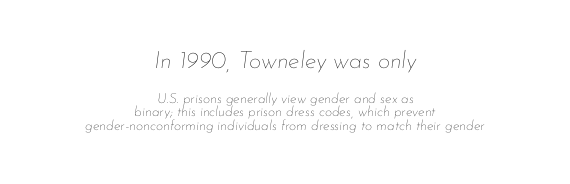
The image shows 24 px text type, italic (leaning right); set centered, tight line spacing (0.95x), normal letter spacing, not underlined; the first (top) block is 1.71x larger.
